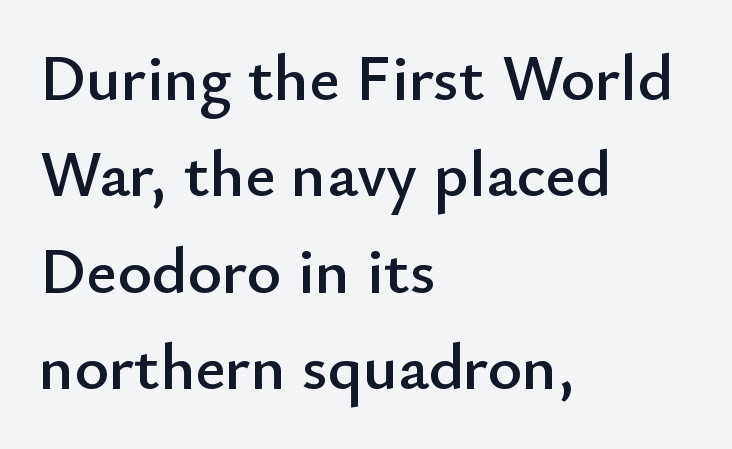
The image shows 66 px sans-serif type, upright; set left-aligned, normal line spacing (1.46x), normal letter spacing, not underlined; low stroke contrast and a small x-height.
